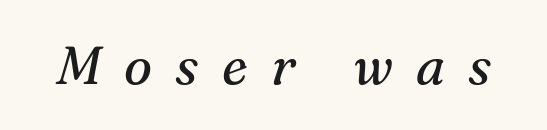
Q: Is the text bold? A: No.
Q: Is the text italic (slanted)? A: Yes, it leans right by about 16 degrees.
Q: Is the typeface a serif or a sans-serif typeface? A: Serif.
Q: Is the text underlined? A: No.
Q: Is the spacing between letters normal or unusually wide? A: Unusually wide.
Q: Width (condensed, normal, or wide)? A: Normal.
Q: Stroke contrast? A: Medium.
Q: x-height? A: Medium.
Q: Monospaced? A: No.
